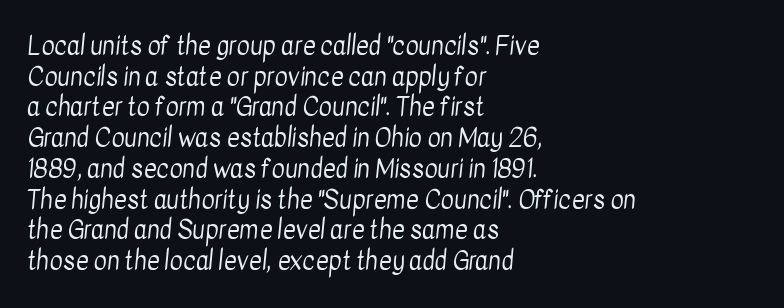
Q: Is the text bold? A: No.
Q: Is the text underlined? A: No.
Q: How is the paragraph aligned? A: Left-aligned.
Q: Is the spacing between letters normal or unusually wide? A: Normal.
